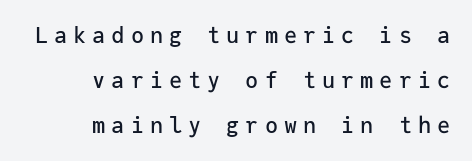
The image shows 22 px text type, upright; set right-aligned, loose line spacing (2.05x), unusually wide letter spacing (+0.27 em), not underlined.
